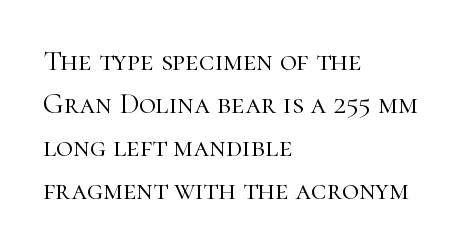
A normal amount of white space separates one row of letters from the next. Here the designer chose a conventional face with non-uniform glyph widths. Posture: upright roman. Letters rest on an invisible, unmarked baseline. The horizontal fit of the characters is conventional and even. A serif font was chosen for this passage.
